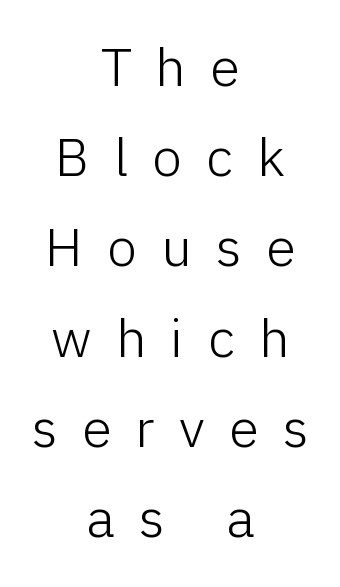
Casual observation: everything's sitting right in the middle. You could not count columns in this text — the font is proportionally spaced. This rendering employs a face without finishing strokes, i.e., a sans-serif. Reading down the column, the eye jumps a familiar distance to each next line. Ordinary non-slanted type is in use. Honestly, the letter spacing is so wide it's the main thing you notice.
